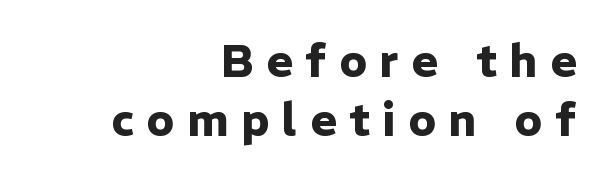
The image shows 45 px heavy sans-serif type, upright; set right-aligned, normal line spacing (1.32x), unusually wide letter spacing (+0.28 em), not underlined; low stroke contrast and a medium x-height.
